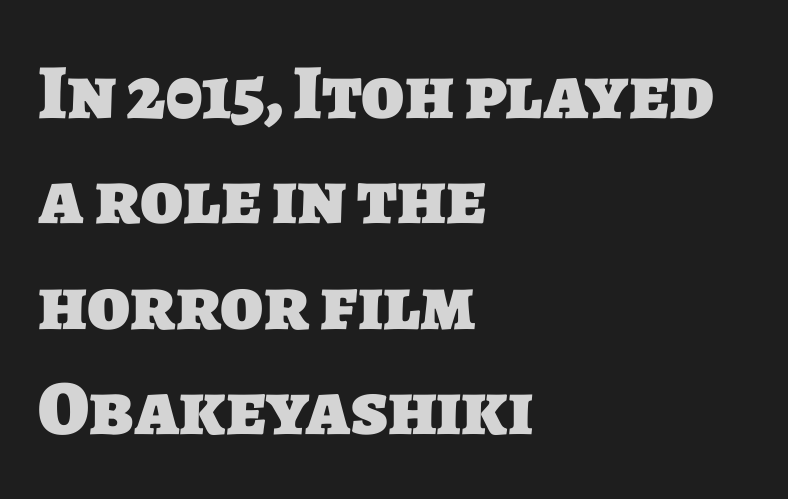
Q: Is the text bold? A: Yes.
Q: Is the typeface a serif or a sans-serif typeface? A: Sans-serif.
Q: Is the text underlined? A: No.
Q: How is the paragraph aligned? A: Left-aligned.
Q: Is the spacing between letters normal or unusually wide? A: Normal.
Q: Is the spacing between lines tight, normal or loose? A: Normal.
Q: Width (condensed, normal, or wide)? A: Normal.
Q: Stroke contrast? A: Low.
Q: x-height? A: Large.
Q: Monospaced? A: No.
